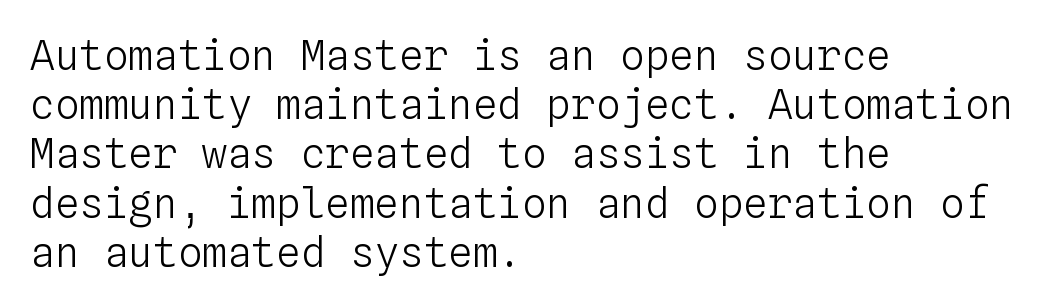
{"italic": "no", "bold": "no", "weight": "light", "width": "normal", "stroke_contrast": "low", "x_height": "medium", "monospaced": "yes", "underline": "no", "align": "left", "line_spacing_ratio": 1.2, "letter_spacing": "normal", "letter_spacing_em": 0.0, "glyph_px": 41}
